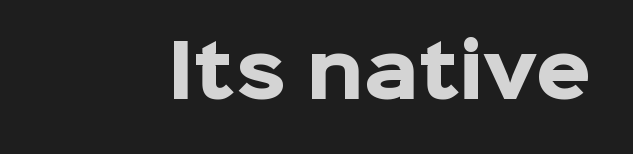
A typesetter would call this proportional, since set widths differ per character. The area under the type is left untouched. Unlike a traditional serif, this face leaves its strokes unadorned. Summary of weight: heavy, a full bold. The letterforms sit shoulder to shoulder at normal distance. Quick note: not italic, upright.
